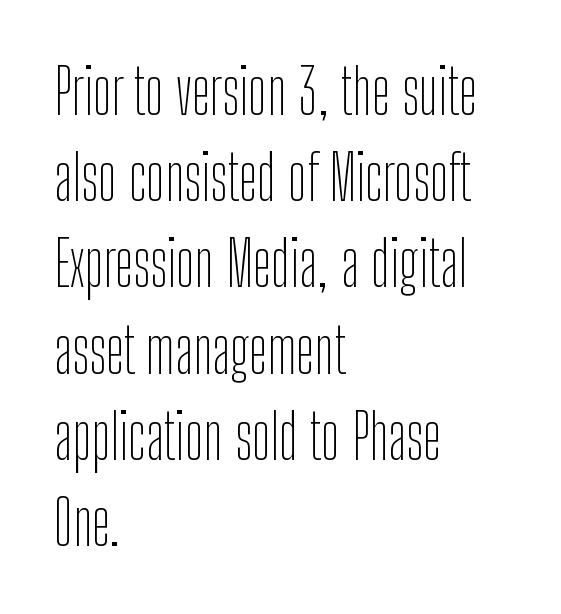
Inter-character spacing is left at the font's built-in metrics. This is the regular roman posture of the typeface. Quick note: underline off. Stems and bowls with no extra thickness — not bold. A typesetter would call this proportional, since set widths differ per character. Leading: standard.
